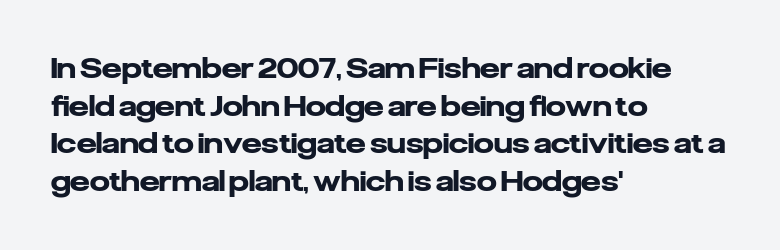
{"serif": "no", "italic": "no", "bold": "yes", "weight": "heavy", "width": "normal", "stroke_contrast": "low", "x_height": "medium", "monospaced": "no", "underline": "no", "align": "left", "line_spacing": "normal", "line_spacing_ratio": 1.34, "letter_spacing": "normal", "letter_spacing_em": 0.0, "glyph_px": 28}
